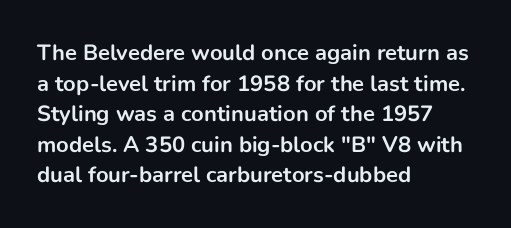
The image shows 22 px bold type, upright; set left-aligned, normal line spacing (1.39x), normal letter spacing, not underlined.
